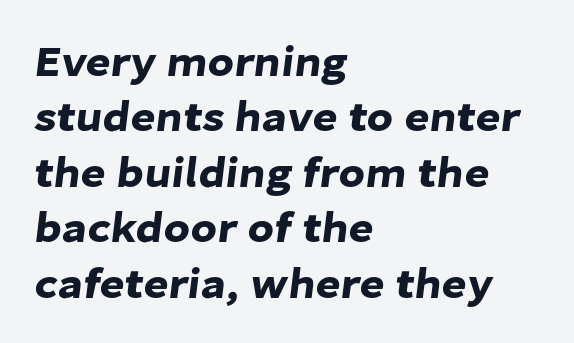
Q: Is the typeface a serif or a sans-serif typeface? A: Sans-serif.
Q: Is the text underlined? A: No.
Q: How is the paragraph aligned? A: Left-aligned.
Q: Is the spacing between letters normal or unusually wide? A: Normal.
Q: Is the spacing between lines tight, normal or loose? A: Normal.
Q: Width (condensed, normal, or wide)? A: Normal.
Q: Stroke contrast? A: Low.
Q: x-height? A: Medium.
Q: Monospaced? A: No.
